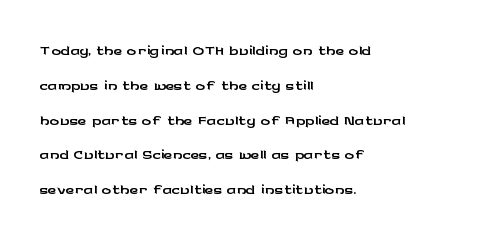
Q: Is the text italic (slanted)? A: No, it is upright.
Q: Is the text underlined? A: No.
Q: How is the paragraph aligned? A: Left-aligned.
Q: Is the spacing between letters normal or unusually wide? A: Normal.
Q: Is the spacing between lines tight, normal or loose? A: Normal.
